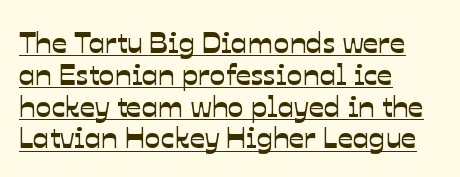
The image shows 30 px sans-serif type; set left-aligned, tight line spacing (1.06x), normal letter spacing, underlined; low stroke contrast and a medium x-height.
